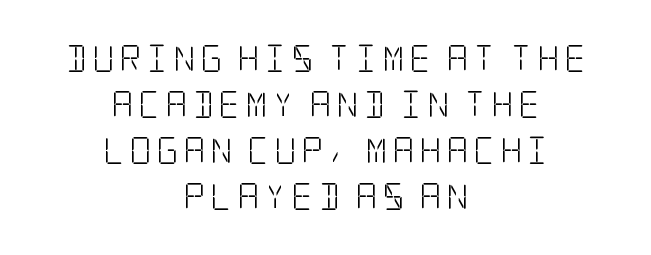
The image shows 27 px text type, upright; set centered, normal line spacing (1.7x), not underlined.
